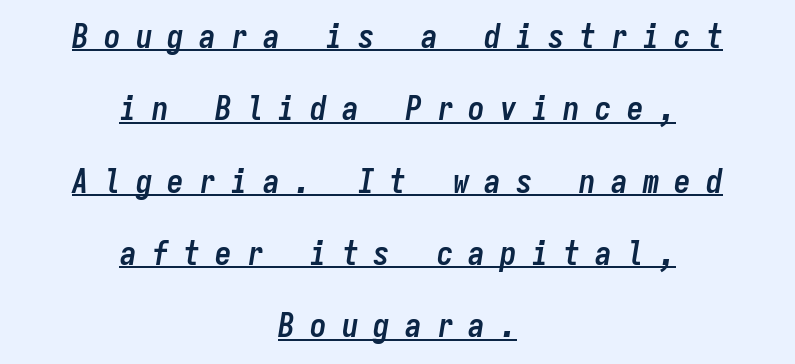
{"italic": "yes", "lean": "right", "slant_degrees": 9, "bold": "yes", "weight": "semibold", "width": "condensed", "stroke_contrast": "low", "x_height": "medium", "monospaced": "yes", "underline": "yes", "align": "center", "line_spacing": "loose", "line_spacing_ratio": 2.19, "letter_spacing": "wide", "letter_spacing_em": 0.46, "glyph_px": 33}
